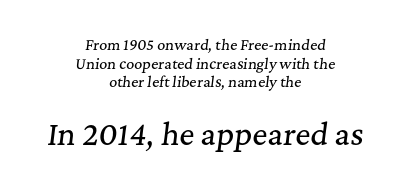
The image shows 29 px serif type, italic (leaning right); set centered, normal line spacing (1.33x), normal letter spacing, not underlined; the second (bottom) block is 2.07x larger; medium stroke contrast and a medium x-height.
